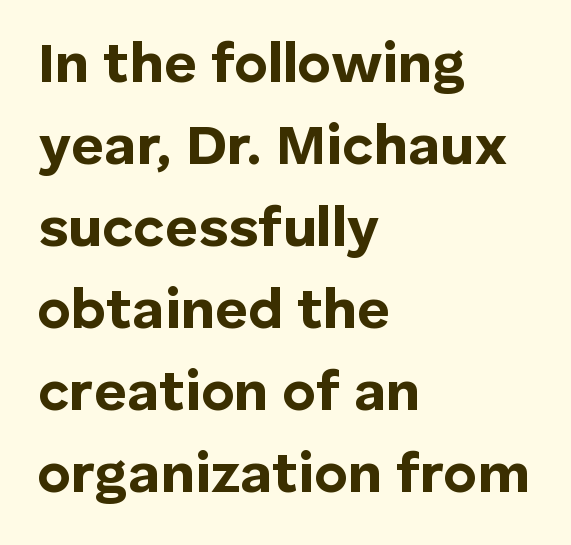
The image shows 57 px bold sans-serif type, upright; set left-aligned, normal line spacing (1.44x), normal letter spacing, not underlined; low stroke contrast and a medium x-height.
